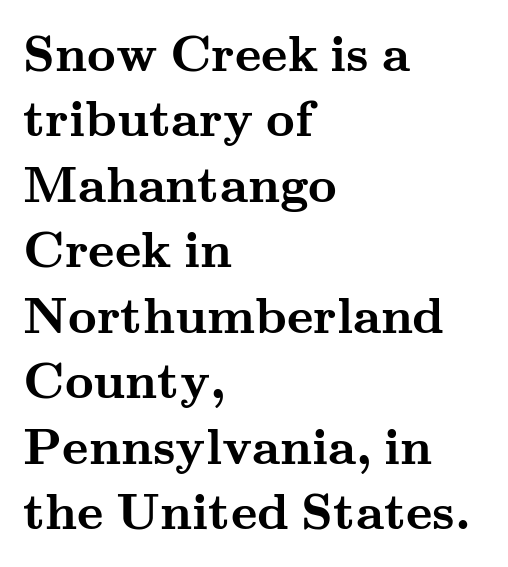
Q: Is the text bold? A: Yes.
Q: Is the text italic (slanted)? A: No, it is upright.
Q: Is the typeface a serif or a sans-serif typeface? A: Serif.
Q: Is the text underlined? A: No.
Q: How is the paragraph aligned? A: Left-aligned.
Q: Is the spacing between letters normal or unusually wide? A: Normal.
Q: Is the spacing between lines tight, normal or loose? A: Normal.
Q: Width (condensed, normal, or wide)? A: Wide.
Q: Stroke contrast? A: Medium.
Q: x-height? A: Small.
Q: Monospaced? A: No.
